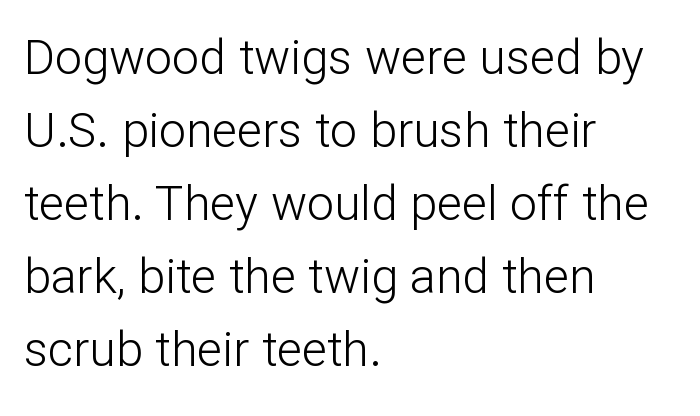
{"serif": "no", "italic": "no", "bold": "no", "weight": "light", "width": "normal", "stroke_contrast": "low", "x_height": "medium", "monospaced": "no", "underline": "no", "align": "left", "line_spacing": "normal", "line_spacing_ratio": 1.52, "letter_spacing": "normal", "letter_spacing_em": 0.0, "glyph_px": 48}
